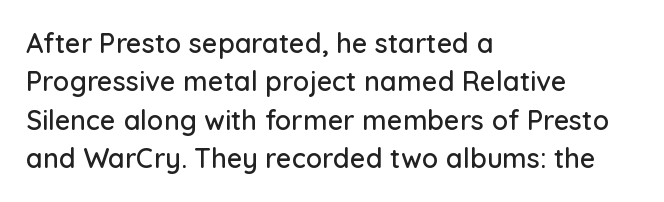
{"italic": "no", "underline": "no", "align": "left", "line_spacing": "normal", "line_spacing_ratio": 1.42, "letter_spacing": "normal", "letter_spacing_em": 0.0, "glyph_px": 27}
